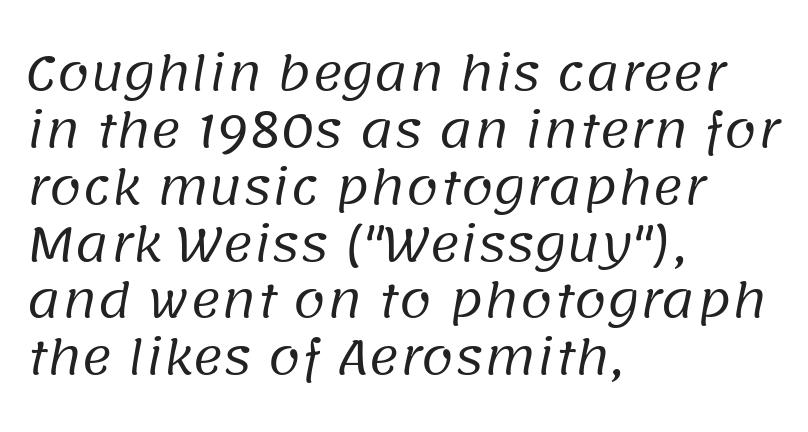
{"serif": "no", "bold": "no", "weight": "regular", "width": "normal", "stroke_contrast": "low", "x_height": "large", "monospaced": "no", "underline": "no", "align": "left", "line_spacing_ratio": 1.21, "letter_spacing": "normal", "letter_spacing_em": 0.0, "glyph_px": 47}
